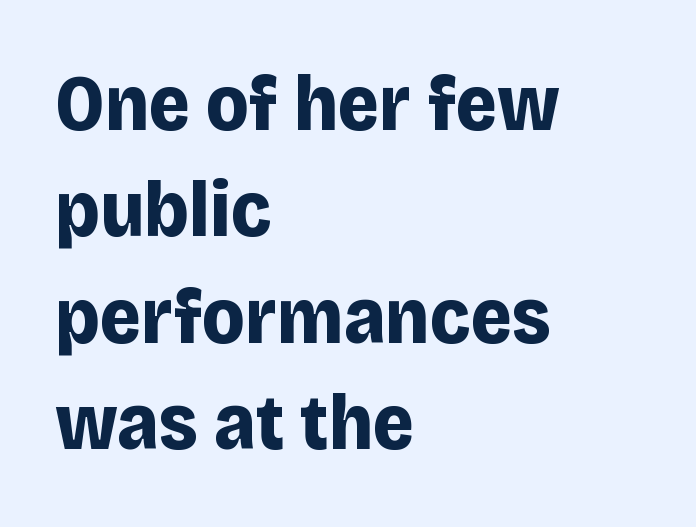
The image shows 80 px bold sans-serif type, upright; set left-aligned, normal line spacing (1.33x), normal letter spacing, not underlined; low stroke contrast and a large x-height.
